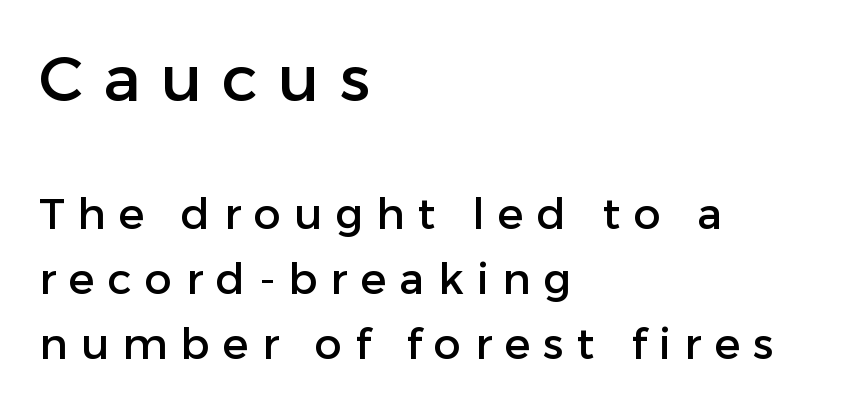
Glyph-to-glyph distance is far greater than everyday printed text. Each letter keeps its own natural width here, so spacing adapts to shape. Scale decreases going downward across the two blocks. What kind of face is this? One without serifs — a sans. The space beneath each line is pristine and unruled. Unlike italic type, these characters show no tilt at all.
